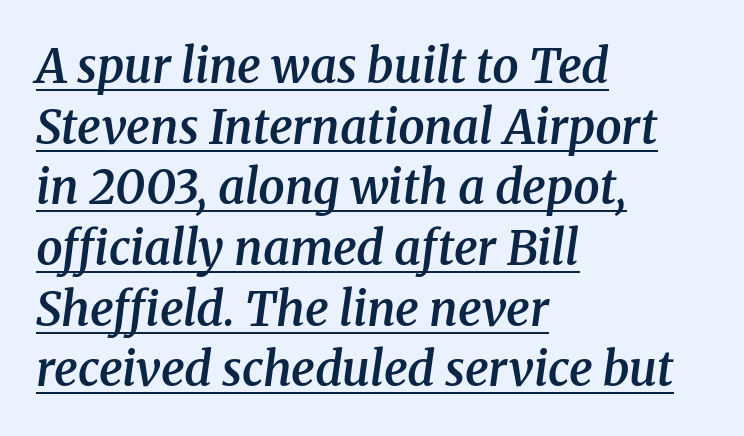
{"serif": "yes", "italic": "yes", "lean": "right", "slant_degrees": 8, "bold": "semi", "weight": "semibold", "width": "normal", "stroke_contrast": "medium", "x_height": "medium", "monospaced": "no", "underline": "yes", "align": "left", "line_spacing": "normal", "line_spacing_ratio": 1.29, "letter_spacing": "normal", "letter_spacing_em": 0.0, "glyph_px": 47}
